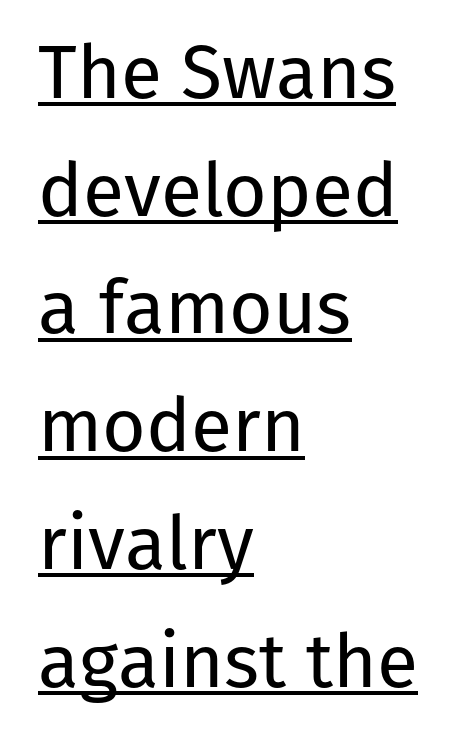
Decoration check: the copy is underlined. No extra tracking has been applied to these lines. The strokes are not fattened; the text isn't bold. The ragged edge is on the right, which tells us the setting is flush left. Look at the bottom of the vertical strokes: they stop flat, with no serifs. Vertical strokes here are truly vertical.
